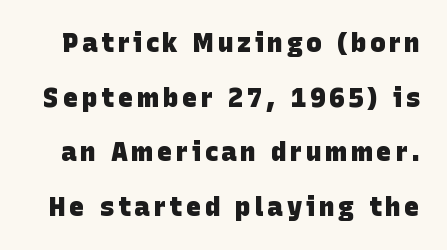
The image shows 26 px bold type; set loose line spacing (2.1x), not underlined.
